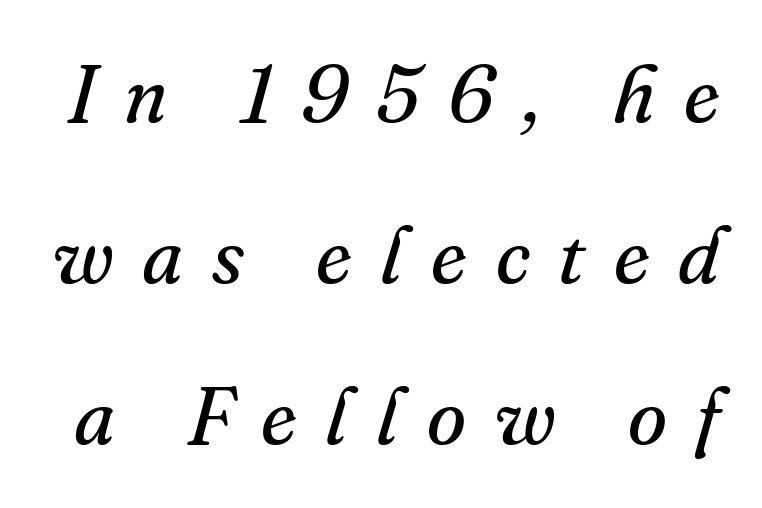
The image shows 80 px regular-weight serif type, italic (leaning right); set loose line spacing (2.01x), unusually wide letter spacing (+0.36 em), not underlined; medium stroke contrast and a small x-height.
